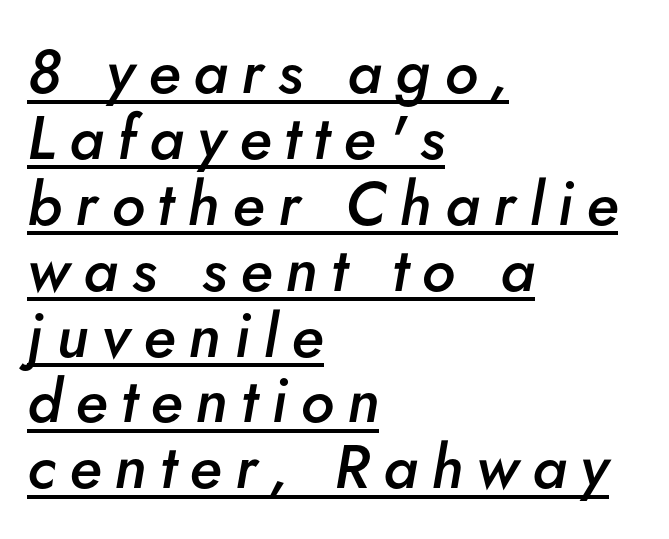
Q: Is the text bold? A: Semi-bold.
Q: Is the text italic (slanted)? A: Yes, it leans right by about 5 degrees.
Q: Is the text underlined? A: Yes.
Q: How is the paragraph aligned? A: Left-aligned.
Q: Is the spacing between letters normal or unusually wide? A: Unusually wide.
Q: Is the spacing between lines tight, normal or loose? A: Tight.
Q: Width (condensed, normal, or wide)? A: Normal.
Q: Stroke contrast? A: Low.
Q: x-height? A: Small.
Q: Monospaced? A: No.
